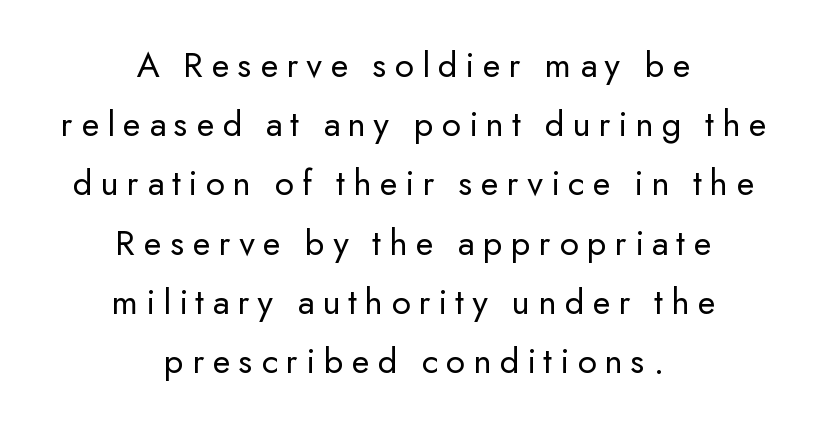
This is not heavy type; no bold has been used. Quick note: interline space is typical. The typography opts for an upright posture over an oblique one. The paragraph has two soft edges and a firm central axis.
